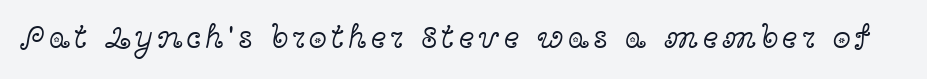
The image shows 33 px light, wide serif type, upright; set not underlined; a medium x-height.
